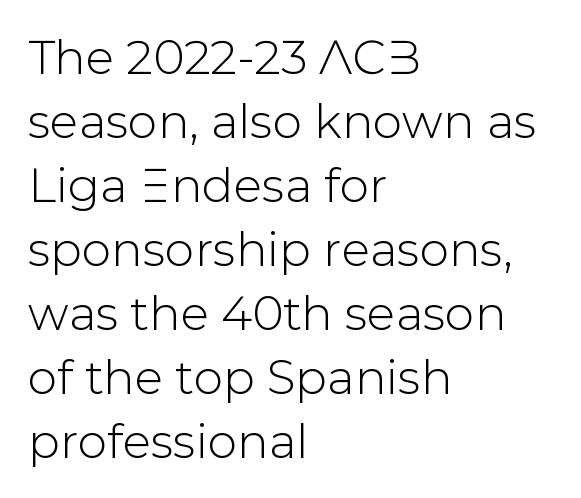
Layout note: lines flush left. The horizontal fit of the characters is conventional and even. A typesetter would call this proportional, since set widths differ per character. No word sits above an underline. Grotesque or geometric, the face here clearly has no serifs. Whoever set this chose a conventional vertical rhythm.
